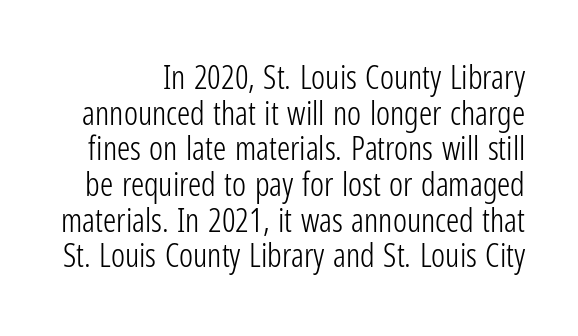
Q: Is the text bold? A: No.
Q: Is the text italic (slanted)? A: No, it is upright.
Q: Is the typeface a serif or a sans-serif typeface? A: Sans-serif.
Q: Is the text underlined? A: No.
Q: Is the spacing between letters normal or unusually wide? A: Normal.
Q: Is the spacing between lines tight, normal or loose? A: Tight.
Q: Width (condensed, normal, or wide)? A: Condensed.
Q: Stroke contrast? A: Low.
Q: x-height? A: Medium.
Q: Monospaced? A: No.
